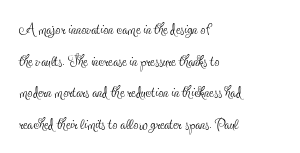
{"bold": "no", "underline": "no", "align": "left", "line_spacing": "normal", "line_spacing_ratio": 1.58, "letter_spacing": "normal", "letter_spacing_em": 0.0, "glyph_px": 20}
